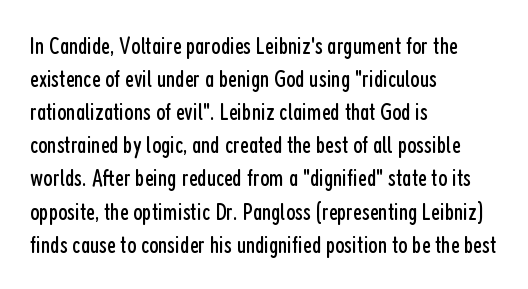
The image shows 24 px text type, upright; set left-aligned, normal line spacing (1.38x), normal letter spacing, not underlined.
